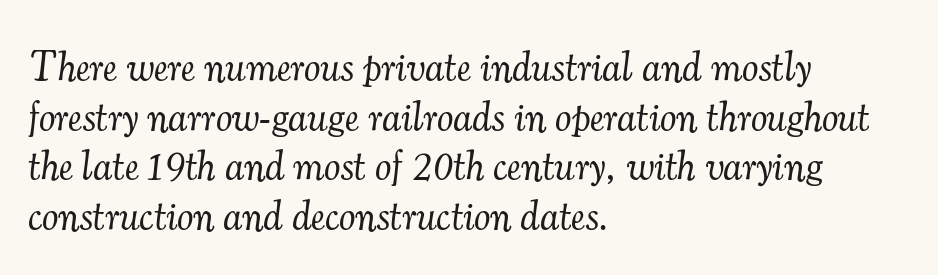
Q: Is the text bold? A: No.
Q: Is the text italic (slanted)? A: Yes, it leans right by about 7 degrees.
Q: Is the typeface a serif or a sans-serif typeface? A: Serif.
Q: Is the text underlined? A: No.
Q: How is the paragraph aligned? A: Left-aligned.
Q: Is the spacing between letters normal or unusually wide? A: Normal.
Q: Width (condensed, normal, or wide)? A: Normal.
Q: Stroke contrast? A: Medium.
Q: x-height? A: Small.
Q: Monospaced? A: No.
